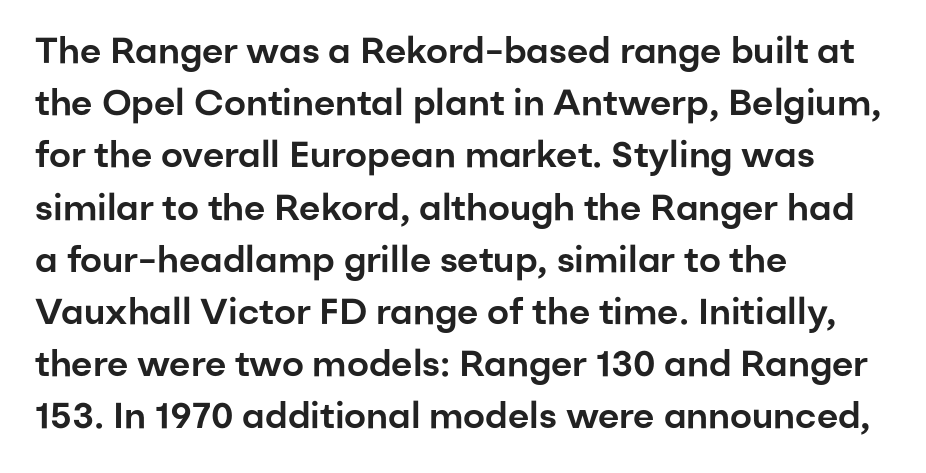
The image shows 36 px sans-serif type, upright; set left-aligned, normal line spacing (1.45x), normal letter spacing, not underlined; low stroke contrast and a medium x-height.
